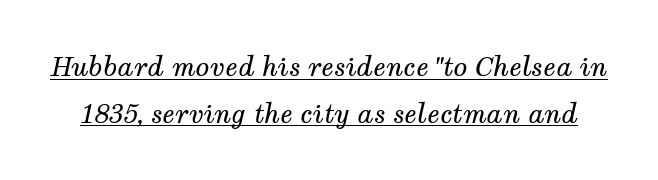
Q: Is the text bold? A: No.
Q: Is the text italic (slanted)? A: Yes, it leans right by about 12 degrees.
Q: Is the text underlined? A: Yes.
Q: Is the spacing between letters normal or unusually wide? A: Normal.
